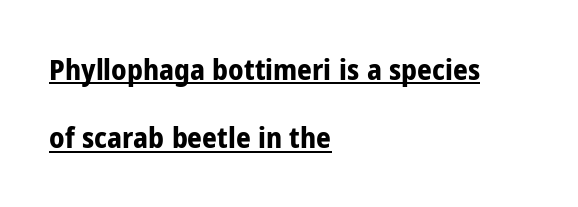
{"serif": "no", "italic": "no", "bold": "yes", "weight": "bold", "width": "condensed", "stroke_contrast": "low", "x_height": "medium", "monospaced": "no", "underline": "yes", "align": "left", "line_spacing": "loose", "line_spacing_ratio": 2.35, "letter_spacing": "normal", "letter_spacing_em": 0.0, "glyph_px": 29}
